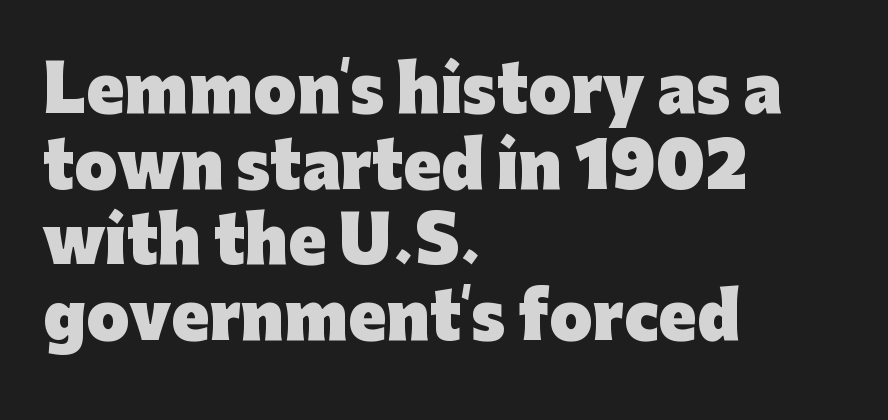
Line beginnings align vertically; line endings do not. Is this a fixed-width face? No — the glyphs have proportional, varying widths. This is heavy type, rendered in bold. This sample uses a sans-serif face.
